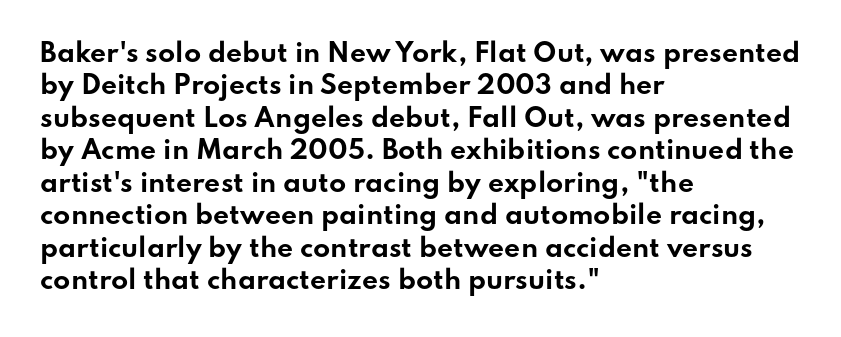
Q: Is the text bold? A: Yes.
Q: Is the text italic (slanted)? A: No, it is upright.
Q: Is the text underlined? A: No.
Q: How is the paragraph aligned? A: Left-aligned.
Q: Is the spacing between letters normal or unusually wide? A: Normal.
Q: Is the spacing between lines tight, normal or loose? A: Normal.
